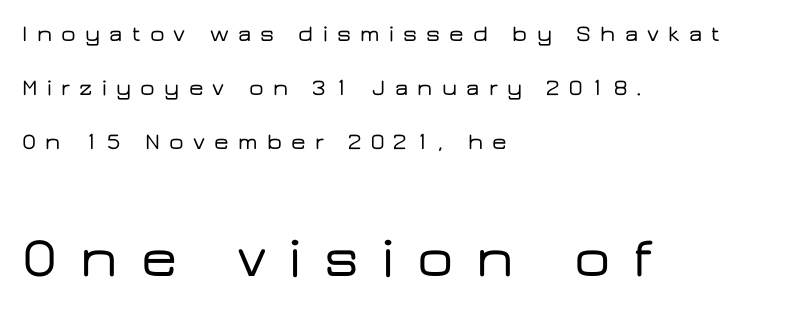
Do the characters align in a grid? No, the font is proportional. Letter spacing: wide. The type family on display is of the sans-serif kind. The paragraph shown leans on its left margin. These two chunks differ in scale, with the bottom chunk taking the larger measure. Every character sits straight up, as roman type does.
